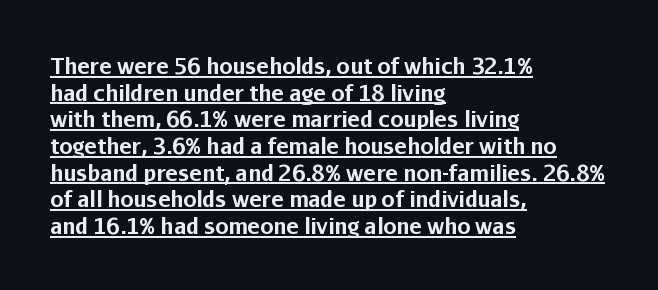
{"italic": "no", "bold": "yes", "underline": "yes", "align": "left", "line_spacing": "normal", "line_spacing_ratio": 1.27, "letter_spacing": "normal", "letter_spacing_em": 0.0, "glyph_px": 21}
